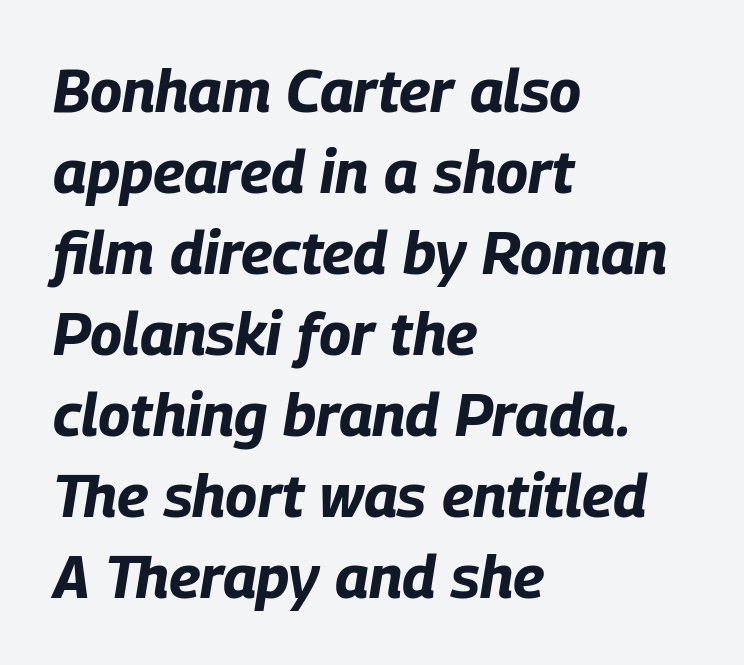
{"italic": "yes", "lean": "right", "slant_degrees": 9, "bold": "yes", "weight": "bold", "width": "condensed", "stroke_contrast": "low", "x_height": "large", "monospaced": "no", "underline": "no", "align": "left", "line_spacing": "normal", "line_spacing_ratio": 1.35, "letter_spacing": "normal", "letter_spacing_em": 0.0, "glyph_px": 60}
